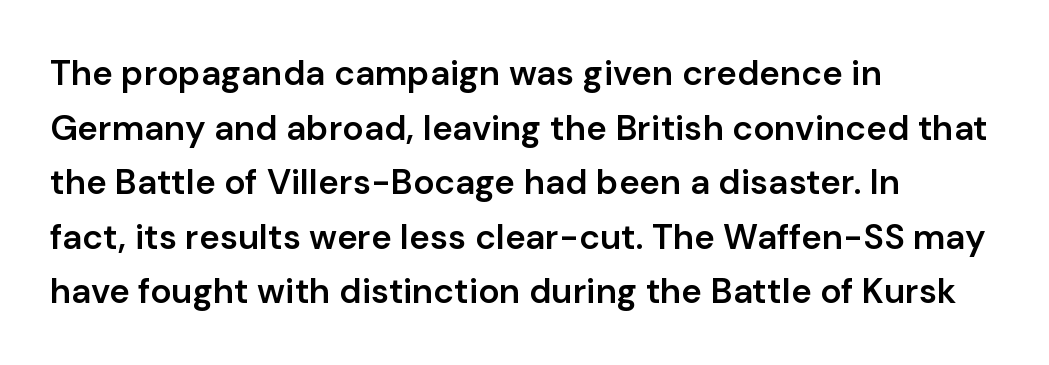
{"serif": "no", "italic": "no", "bold": "semi", "weight": "semibold", "width": "normal", "stroke_contrast": "low", "x_height": "medium", "monospaced": "no", "underline": "no", "align": "left", "line_spacing": "normal", "line_spacing_ratio": 1.56, "letter_spacing": "normal", "letter_spacing_em": 0.0, "glyph_px": 35}
